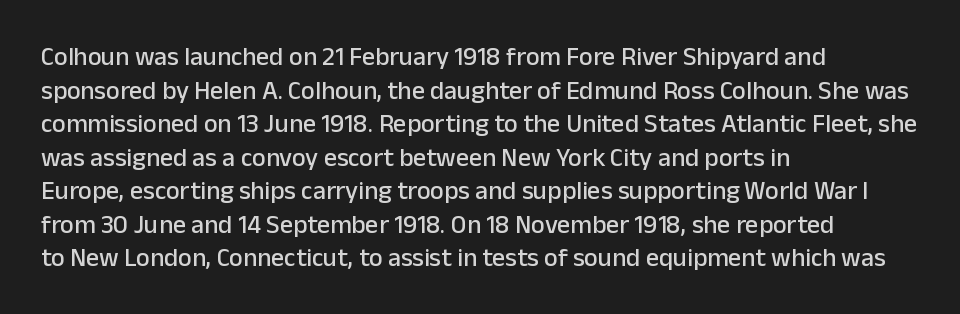
The zone under the glyphs is completely vacant. Line starts are locked; line ends wander. Look at the tracking — it's just the regular setting, nothing added. Horizontal bands of white between lines are of average thickness.
